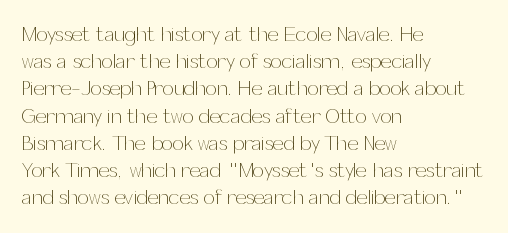
The text block is weighted toward the left margin, trailing off unevenly rightward. Summary of vertical rhythm: regular, with standard interline spacing. Spacing between characters is what you'd get straight out of the box. The letterforms sit at book weight or below.
